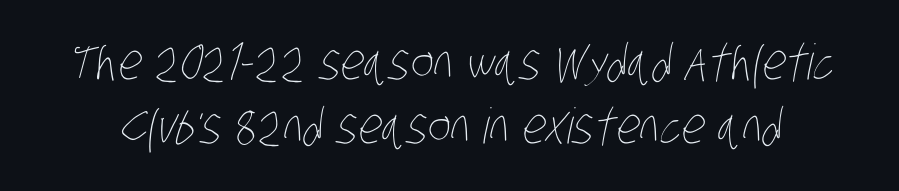
Q: Is the text bold? A: No.
Q: Is the text underlined? A: No.
Q: Is the spacing between letters normal or unusually wide? A: Normal.
Q: Is the spacing between lines tight, normal or loose? A: Normal.
Q: Width (condensed, normal, or wide)? A: Condensed.
Q: Stroke contrast? A: Low.
Q: x-height? A: Large.
Q: Monospaced? A: No.
